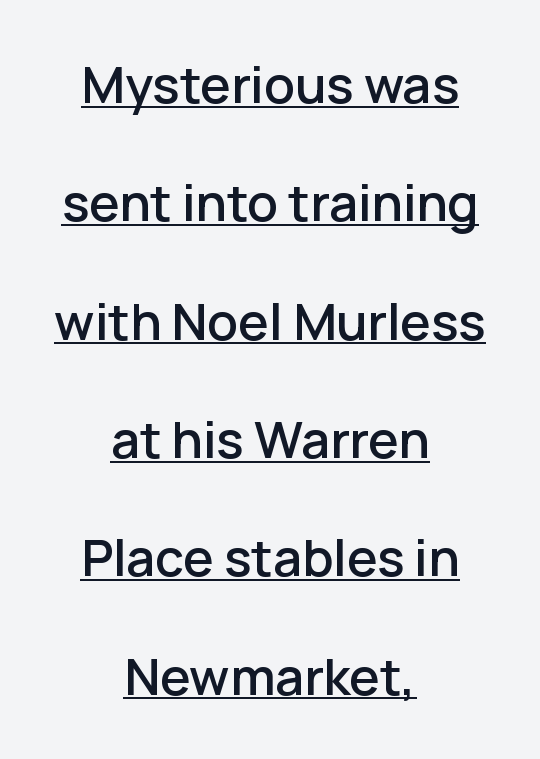
{"serif": "no", "italic": "no", "width": "normal", "stroke_contrast": "low", "x_height": "medium", "monospaced": "no", "underline": "yes", "align": "center", "line_spacing": "loose", "line_spacing_ratio": 2.32, "letter_spacing": "normal", "letter_spacing_em": 0.0, "glyph_px": 51}
